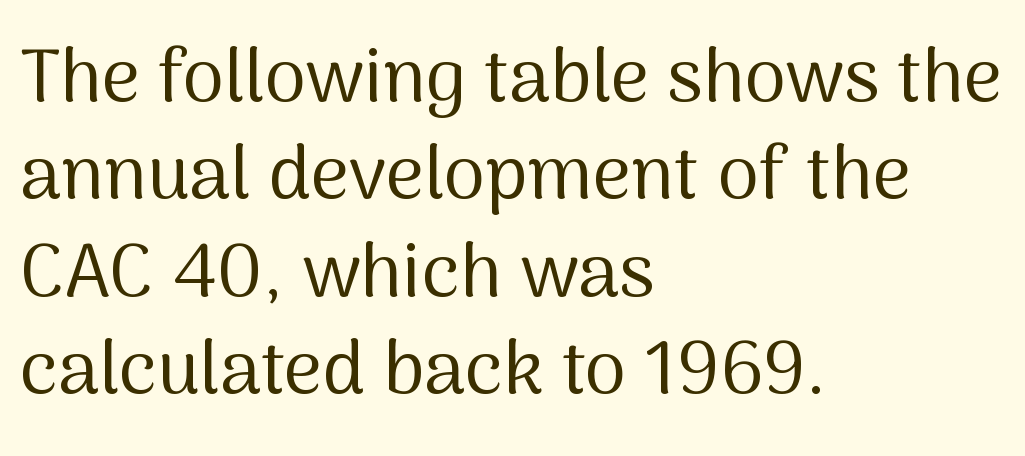
{"serif": "no", "italic": "no", "bold": "no", "weight": "regular", "width": "normal", "stroke_contrast": "medium", "x_height": "medium", "monospaced": "no", "underline": "no", "align": "left", "line_spacing": "normal", "line_spacing_ratio": 1.3, "letter_spacing": "normal", "letter_spacing_em": 0.0, "glyph_px": 75}
